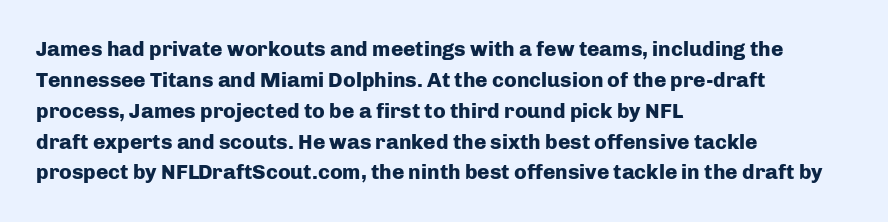
Q: Is the text bold? A: Yes.
Q: Is the text italic (slanted)? A: No, it is upright.
Q: Is the text underlined? A: No.
Q: How is the paragraph aligned? A: Left-aligned.
Q: Is the spacing between letters normal or unusually wide? A: Normal.
Q: Is the spacing between lines tight, normal or loose? A: Normal.
